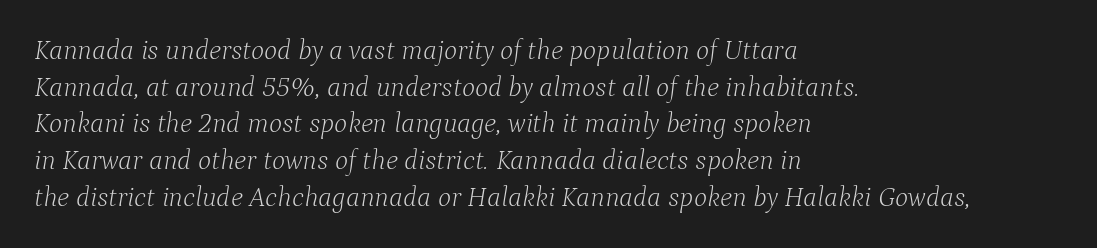
Q: Is the text bold? A: No.
Q: Is the text italic (slanted)? A: Yes, it leans right by about 9 degrees.
Q: Is the typeface a serif or a sans-serif typeface? A: Serif.
Q: Is the text underlined? A: No.
Q: How is the paragraph aligned? A: Left-aligned.
Q: Is the spacing between letters normal or unusually wide? A: Normal.
Q: Is the spacing between lines tight, normal or loose? A: Normal.
Q: Width (condensed, normal, or wide)? A: Normal.
Q: Stroke contrast? A: Low.
Q: x-height? A: Medium.
Q: Monospaced? A: No.
